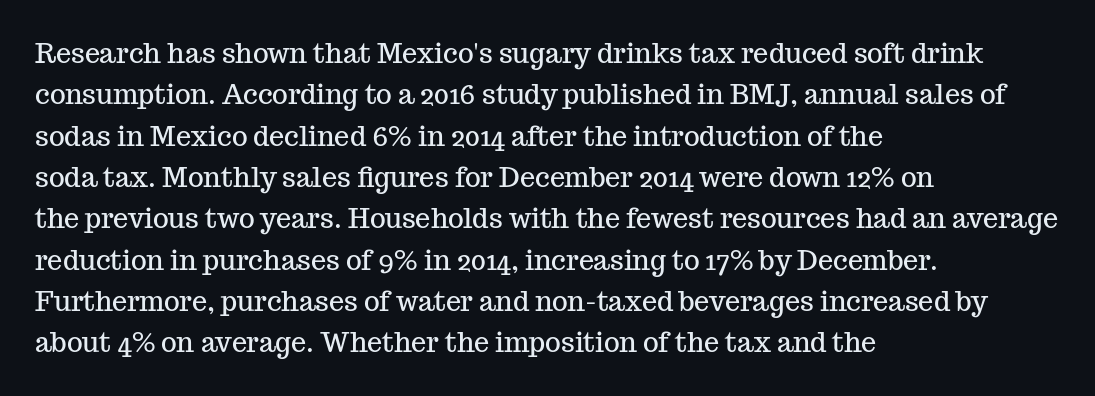
The image shows 27 px text type, upright; set left-aligned, normal line spacing (1.53x), normal letter spacing, not underlined.
